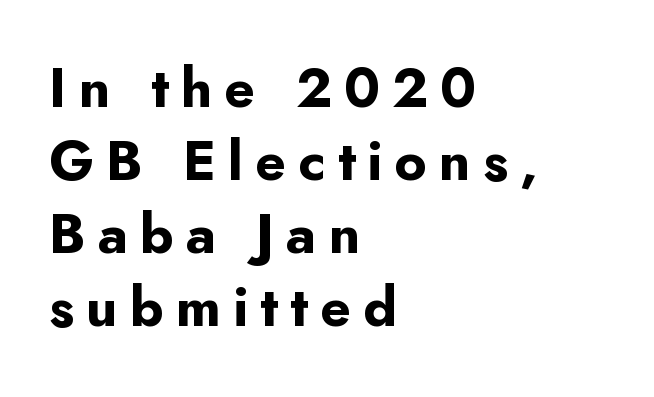
Proportional: the letters do not fall into vertical columns. Tracking here is generous; glyphs stand well apart from one another. Emphasis by weight is at full strength: bold. One-word summary of the alignment: left.
